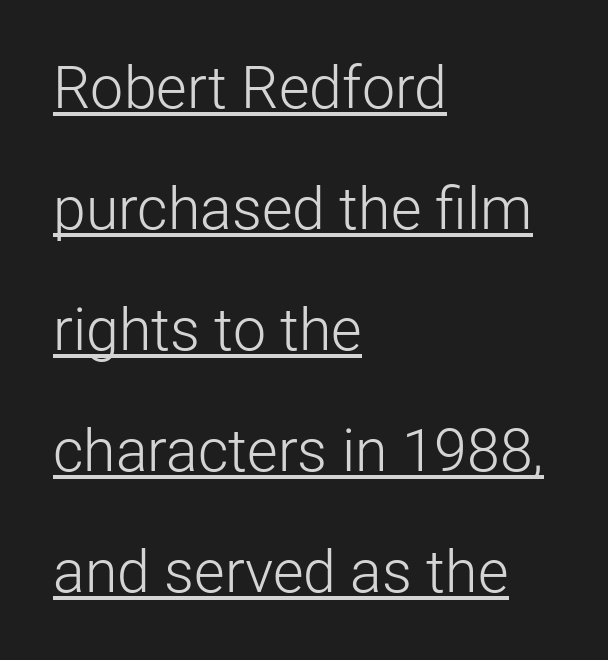
Q: Is the text bold? A: No.
Q: Is the text italic (slanted)? A: No, it is upright.
Q: Is the typeface a serif or a sans-serif typeface? A: Sans-serif.
Q: Is the text underlined? A: Yes.
Q: How is the paragraph aligned? A: Left-aligned.
Q: Is the spacing between letters normal or unusually wide? A: Normal.
Q: Is the spacing between lines tight, normal or loose? A: Loose.
Q: Width (condensed, normal, or wide)? A: Normal.
Q: Stroke contrast? A: Low.
Q: x-height? A: Medium.
Q: Monospaced? A: No.
